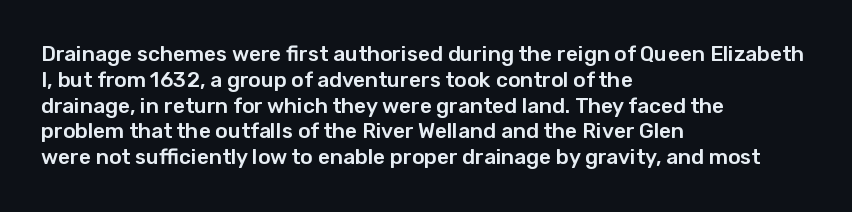
Underline: absent. This rendering uses left alignment, leaving the right contour irregular. A typesetter would mark this as roman, not italic. In terms of letterspacing, this is plain default setting.
